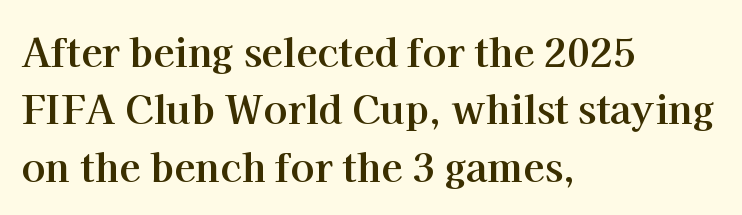
The image shows 39 px bold serif type, upright; set left-aligned, normal line spacing (1.47x), normal letter spacing, not underlined; high stroke contrast and a medium x-height.
